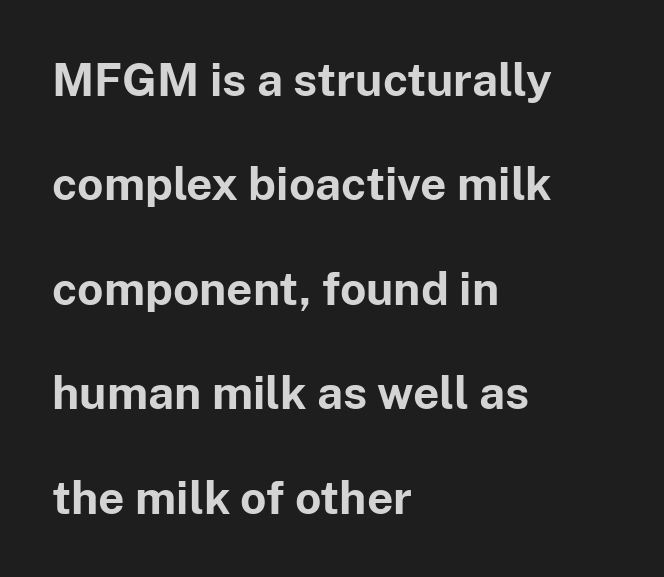
Weight: bold. Glyph-to-glyph distance matches everyday printed text. Each new line begins a long way beneath the previous one. Varying glyph widths throughout — classic text-font behaviour. The space beneath each line is pristine and unruled.
